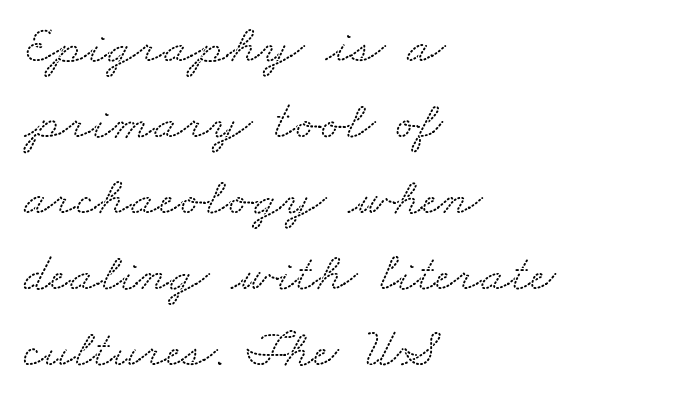
{"width": "wide", "stroke_contrast": "low", "x_height": "small", "monospaced": "no", "underline": "no", "align": "left", "line_spacing": "normal", "line_spacing_ratio": 1.38, "letter_spacing": "normal", "letter_spacing_em": 0.0, "glyph_px": 55}
